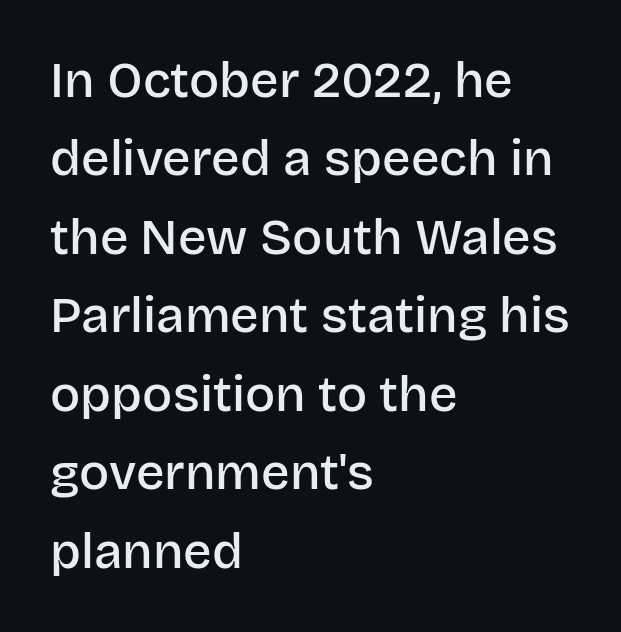
{"serif": "no", "italic": "no", "bold": "semi", "weight": "semibold", "width": "normal", "stroke_contrast": "low", "x_height": "large", "monospaced": "no", "underline": "no", "align": "left", "line_spacing": "normal", "line_spacing_ratio": 1.57, "letter_spacing": "normal", "letter_spacing_em": 0.0, "glyph_px": 50}
